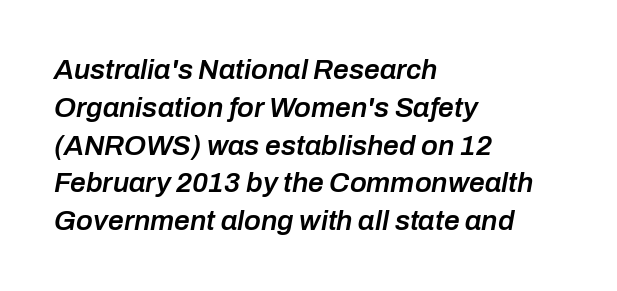
The font's italic variant was chosen for this text. Horizontally, the lines are justified to the leading edge only. Caption: semibold face, moderately heavy strokes. Proportional: the letters do not fall into vertical columns. Tracking here is standard; glyphs follow each other at the usual distance.
